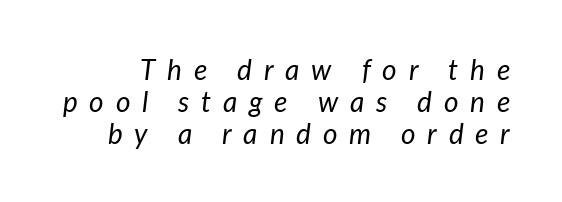
The image shows 28 px regular-weight type, italic (leaning right); set tight line spacing (1.14x), unusually wide letter spacing (+0.42 em), not underlined; low stroke contrast and a medium x-height.
